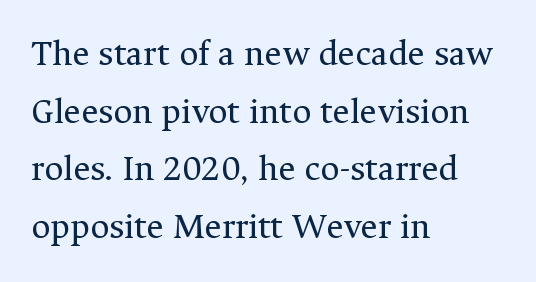
{"serif": "yes", "italic": "no", "bold": "no", "weight": "regular", "width": "normal", "stroke_contrast": "medium", "x_height": "medium", "monospaced": "no", "underline": "no", "align": "left", "line_spacing": "normal", "line_spacing_ratio": 1.56, "letter_spacing": "normal", "letter_spacing_em": 0.0, "glyph_px": 37}
